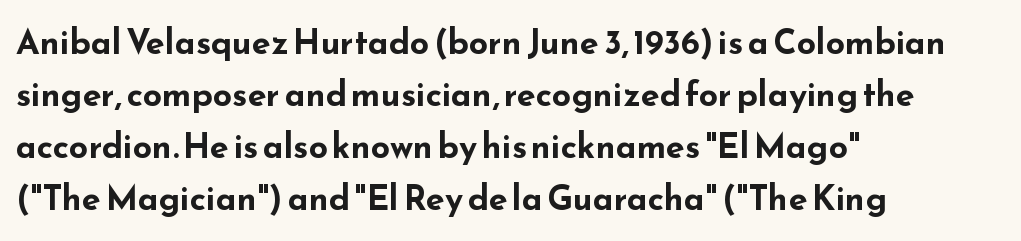
{"serif": "no", "italic": "no", "bold": "yes", "weight": "bold", "width": "wide", "stroke_contrast": "low", "x_height": "small", "monospaced": "no", "underline": "no", "align": "left", "line_spacing": "normal", "line_spacing_ratio": 1.53, "letter_spacing": "normal", "letter_spacing_em": 0.0, "glyph_px": 34}
